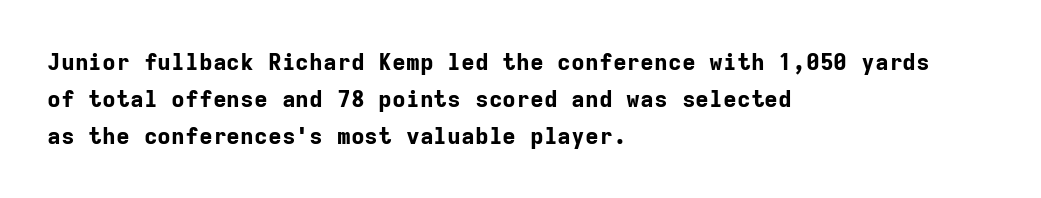
Q: Is the text bold? A: Yes.
Q: Is the text italic (slanted)? A: No, it is upright.
Q: Is the text underlined? A: No.
Q: How is the paragraph aligned? A: Left-aligned.
Q: Is the spacing between letters normal or unusually wide? A: Normal.
Q: Is the spacing between lines tight, normal or loose? A: Normal.
